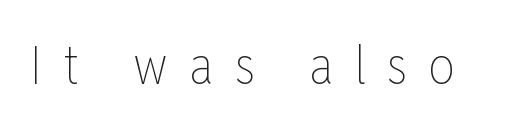
Q: Is the text bold? A: No.
Q: Is the text italic (slanted)? A: No, it is upright.
Q: Is the text underlined? A: No.
Q: Is the spacing between letters normal or unusually wide? A: Unusually wide.
Q: Width (condensed, normal, or wide)? A: Condensed.
Q: Stroke contrast? A: Low.
Q: x-height? A: Medium.
Q: Monospaced? A: No.
